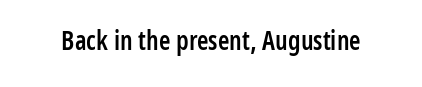
Q: Is the text bold? A: Semi-bold.
Q: Is the text italic (slanted)? A: No, it is upright.
Q: Is the text underlined? A: No.
Q: Is the spacing between letters normal or unusually wide? A: Normal.
